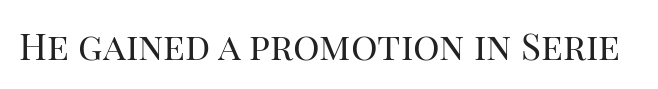
The image shows 37 px regular-weight serif type, upright; set normal letter spacing, not underlined; high stroke contrast and a large x-height.
